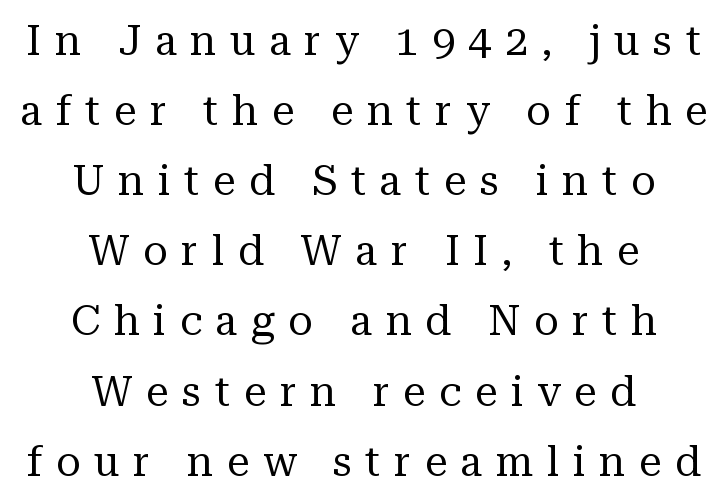
The image shows 41 px regular-weight serif type, upright; set centered, line spacing 1.71x, unusually wide letter spacing (+0.33 em), not underlined; medium stroke contrast and a medium x-height.
